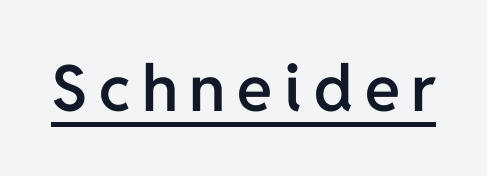
Q: Is the text bold? A: Semi-bold.
Q: Is the text italic (slanted)? A: No, it is upright.
Q: Is the typeface a serif or a sans-serif typeface? A: Sans-serif.
Q: Is the text underlined? A: Yes.
Q: Width (condensed, normal, or wide)? A: Normal.
Q: Stroke contrast? A: Low.
Q: x-height? A: Medium.
Q: Monospaced? A: No.
